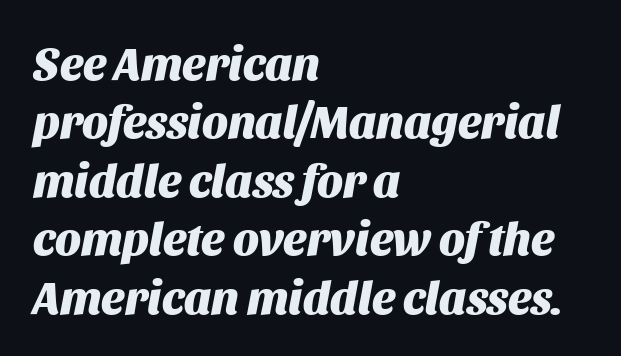
The image shows 46 px heavy type, italic (leaning right); set left-aligned, normal line spacing (1.27x), normal letter spacing, not underlined; medium stroke contrast and a large x-height.
